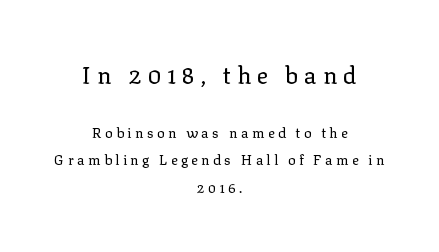
{"italic": "no", "bold": "no", "underline": "no", "align": "center", "line_spacing": "loose", "line_spacing_ratio": 1.98, "letter_spacing": "wide", "letter_spacing_em": 0.24, "larger_block": "first", "size_ratio": 1.71, "glyph_px": 24}
